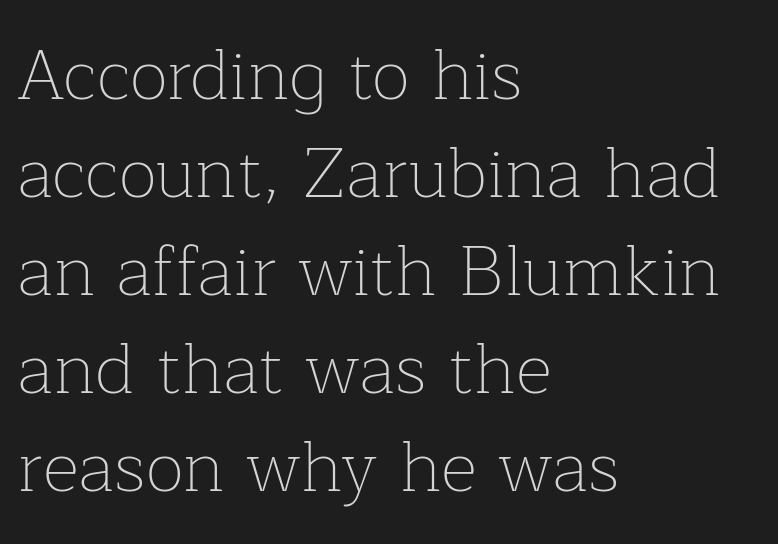
Notice how the stems are strictly vertical — no italics here. A typesetter would call this proportional, since set widths differ per character. Think standard paragraph weight, or any step lighter than that. The ragged edge is on the right, which tells us the setting is flush left. Leading matches the norm, producing a regular column.
